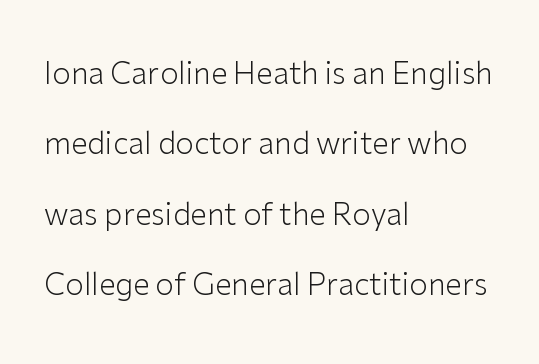
The image shows 30 px light sans-serif type, upright; set left-aligned, loose line spacing (2.35x), normal letter spacing, not underlined; low stroke contrast and a medium x-height.
